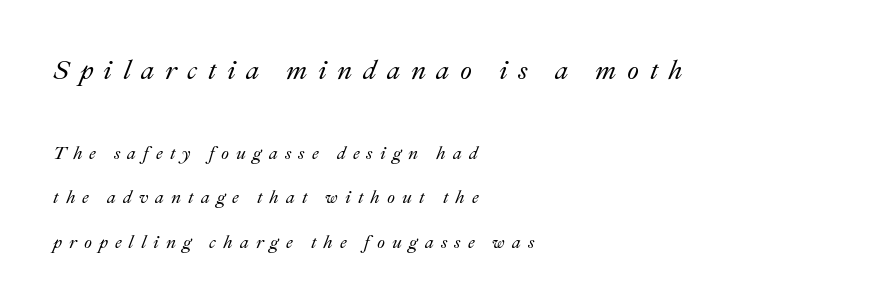
Q: Is the text italic (slanted)? A: Yes, it leans right by about 22 degrees.
Q: Is the text underlined? A: No.
Q: How is the paragraph aligned? A: Left-aligned.
Q: Is the spacing between letters normal or unusually wide? A: Unusually wide.
Q: Is the spacing between lines tight, normal or loose? A: Loose.
Q: Which block of text is set in a larger size, the first (top) or the second (bottom)? A: The first (top) one.
